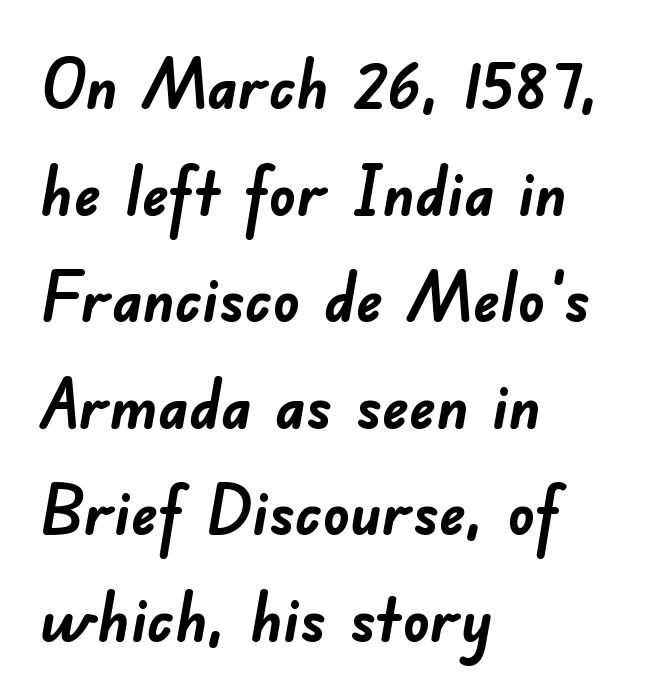
{"serif": "no", "bold": "yes", "weight": "semibold", "width": "normal", "stroke_contrast": "low", "x_height": "small", "monospaced": "no", "underline": "no", "align": "left", "line_spacing": "normal", "line_spacing_ratio": 1.59, "letter_spacing": "normal", "letter_spacing_em": 0.0, "glyph_px": 67}
